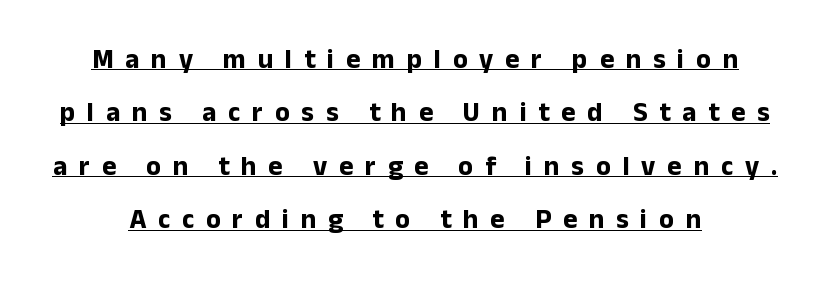
The image shows 27 px bold type, upright; set centered, loose line spacing (1.98x), unusually wide letter spacing (+0.44 em), underlined.
